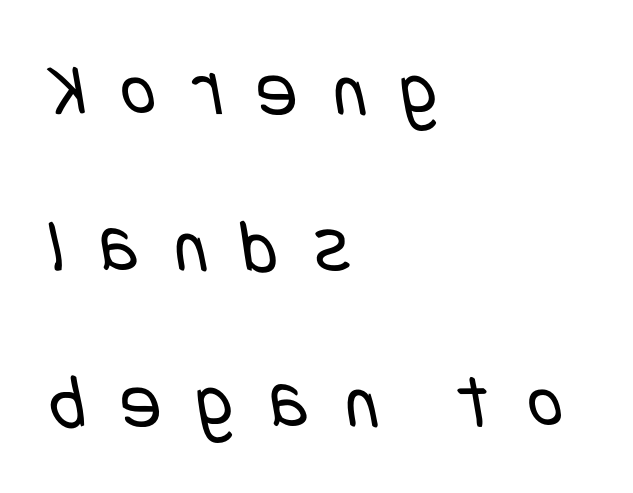
The image shows 76 px regular-weight, condensed sans-serif type; set left-aligned, loose line spacing (2.05x), unusually wide letter spacing (+0.47 em), not underlined; low stroke contrast and a large x-height.
